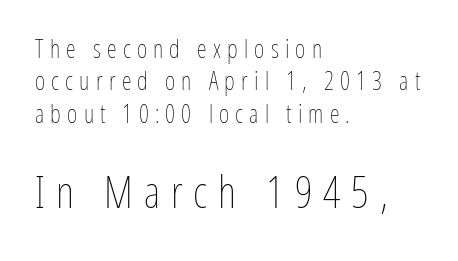
{"italic": "no", "bold": "no", "weight": "thin", "width": "condensed", "stroke_contrast": "low", "x_height": "medium", "monospaced": "no", "underline": "no", "align": "left", "line_spacing": "normal", "line_spacing_ratio": 1.3, "letter_spacing": "wide", "letter_spacing_em": 0.25, "larger_block": "second", "size_ratio": 1.76, "glyph_px": 44}
